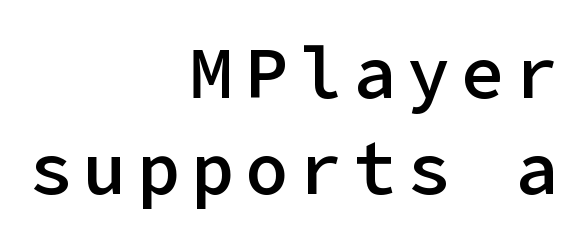
Q: Is the text bold? A: Semi-bold.
Q: Is the text italic (slanted)? A: No, it is upright.
Q: Is the typeface a serif or a sans-serif typeface? A: Sans-serif.
Q: Is the text underlined? A: No.
Q: How is the paragraph aligned? A: Right-aligned.
Q: Is the spacing between lines tight, normal or loose? A: Normal.
Q: Width (condensed, normal, or wide)? A: Normal.
Q: Stroke contrast? A: Low.
Q: x-height? A: Medium.
